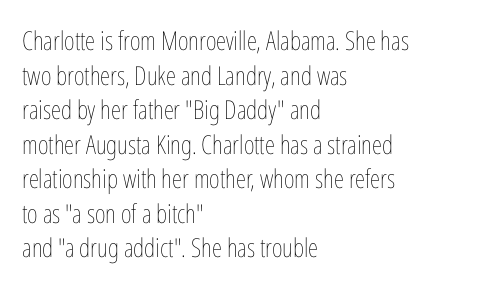
Q: Is the text bold? A: No.
Q: Is the text italic (slanted)? A: No, it is upright.
Q: Is the text underlined? A: No.
Q: How is the paragraph aligned? A: Left-aligned.
Q: Is the spacing between letters normal or unusually wide? A: Normal.
Q: Is the spacing between lines tight, normal or loose? A: Normal.
